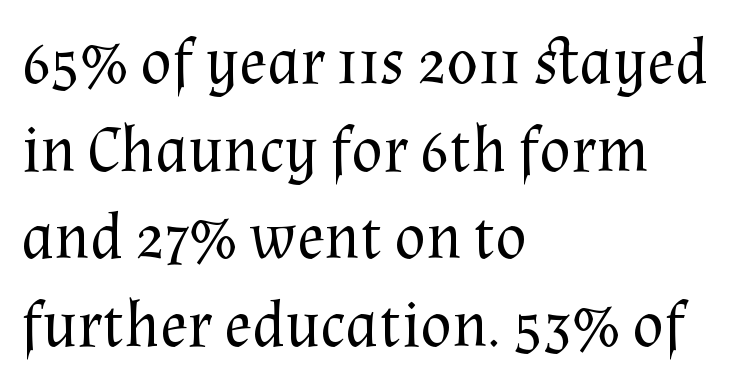
Q: Is the text bold? A: No.
Q: Is the text italic (slanted)? A: No, it is upright.
Q: Is the text underlined? A: No.
Q: How is the paragraph aligned? A: Left-aligned.
Q: Is the spacing between letters normal or unusually wide? A: Normal.
Q: Is the spacing between lines tight, normal or loose? A: Normal.
Q: Width (condensed, normal, or wide)? A: Normal.
Q: Stroke contrast? A: Medium.
Q: x-height? A: Medium.
Q: Monospaced? A: No.
